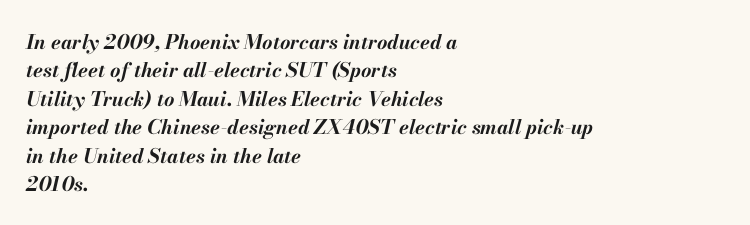
Q: Is the text bold? A: Yes.
Q: Is the text italic (slanted)? A: Yes, it leans right by about 13 degrees.
Q: Is the text underlined? A: No.
Q: How is the paragraph aligned? A: Left-aligned.
Q: Is the spacing between letters normal or unusually wide? A: Normal.
Q: Is the spacing between lines tight, normal or loose? A: Normal.
